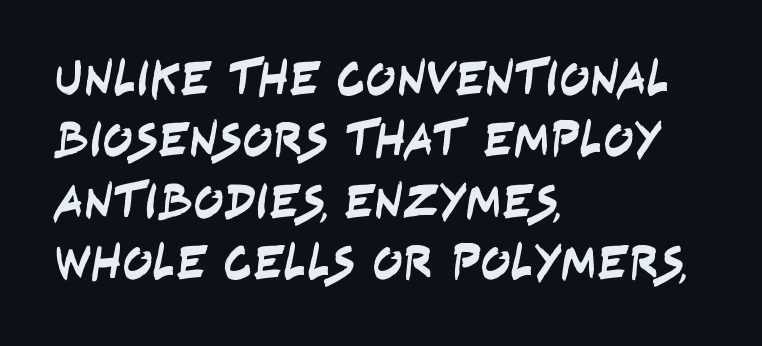
The image shows 50 px condensed sans-serif type; set left-aligned, line spacing 1.23x, normal letter spacing, not underlined; low stroke contrast and a large x-height.
